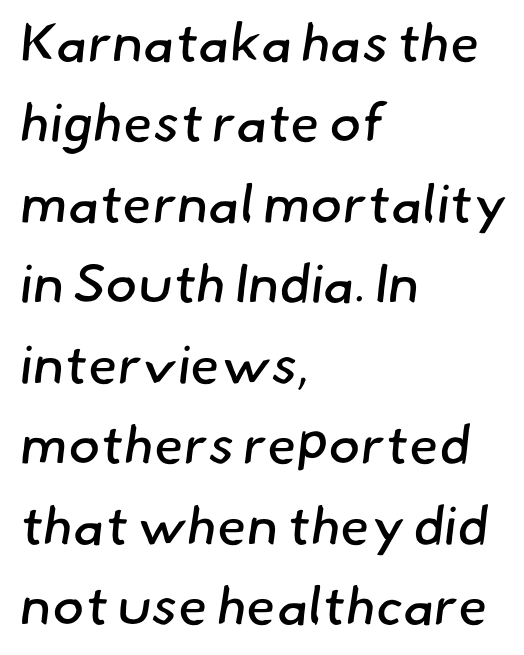
{"serif": "no", "bold": "no", "weight": "regular", "width": "normal", "stroke_contrast": "low", "x_height": "small", "monospaced": "no", "underline": "no", "align": "left", "line_spacing": "normal", "line_spacing_ratio": 1.49, "letter_spacing": "normal", "letter_spacing_em": 0.0, "glyph_px": 54}
